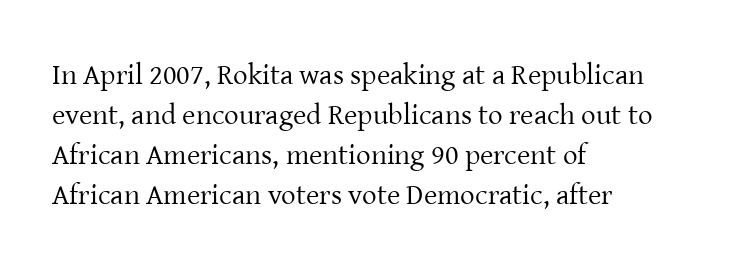
The image shows 29 px regular-weight serif type, upright; set left-aligned, normal line spacing (1.38x), normal letter spacing, not underlined; low stroke contrast and a medium x-height.
